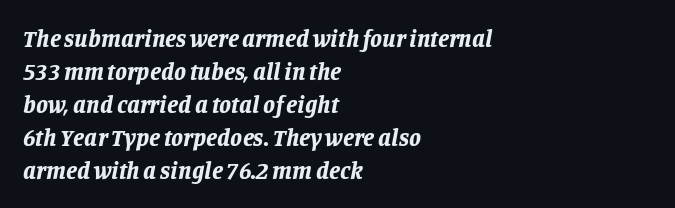
Typesetter's note: full bold, strokes at maximum text heaviness. The specimen reads as italic at a glance. In CSS terms this would be text-align: left. Anything drawn beneath the words? Only blank space. The rows are spaced the way most documents space them.
